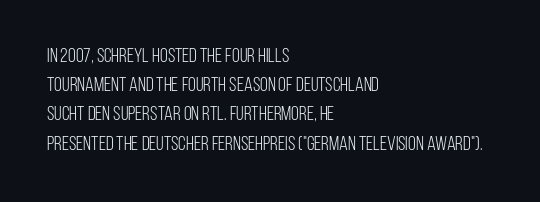
A normal amount of white space separates one row of letters from the next. The foot of each line stays bare and open. The ragged edge is on the right, which tells us the setting is flush left. This sample uses an upright cut, with every glyph sitting square on the baseline. No chunkiness to these letters — they're not bold. Does extra space separate the letters? No, they use regular spacing.
